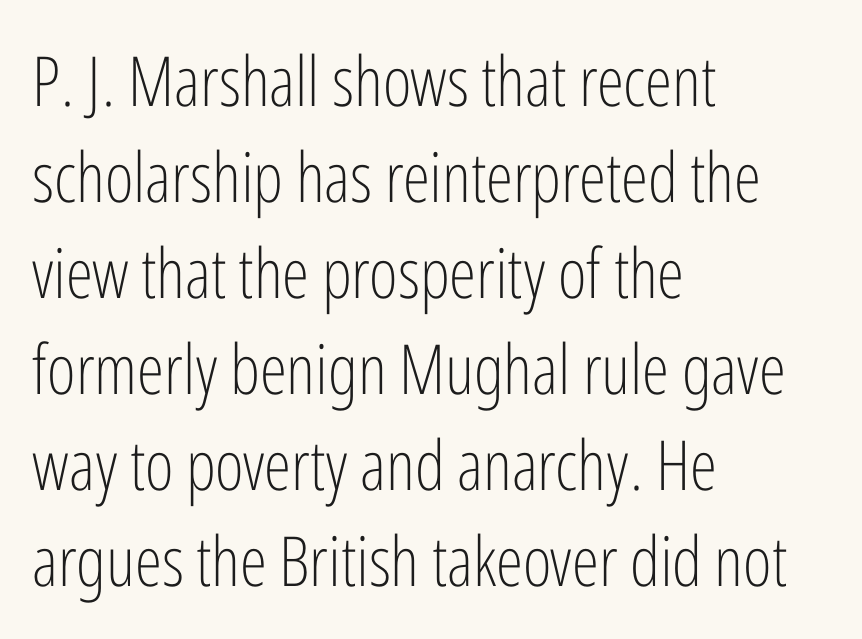
{"serif": "no", "italic": "no", "bold": "no", "weight": "light", "width": "condensed", "stroke_contrast": "low", "x_height": "medium", "monospaced": "no", "underline": "no", "align": "left", "line_spacing": "normal", "line_spacing_ratio": 1.39, "letter_spacing": "normal", "letter_spacing_em": 0.0, "glyph_px": 69}
